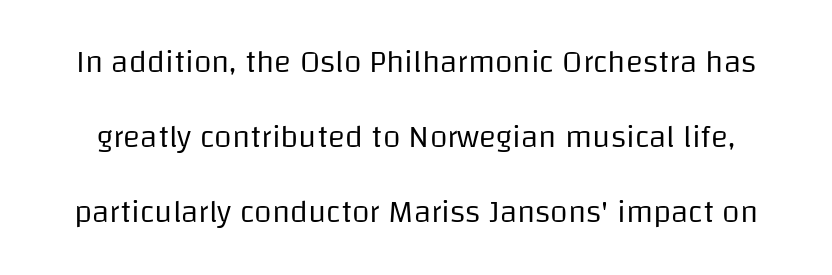
{"serif": "no", "italic": "no", "bold": "no", "weight": "regular", "width": "normal", "stroke_contrast": "low", "x_height": "large", "monospaced": "no", "underline": "no", "line_spacing": "loose", "line_spacing_ratio": 2.35, "letter_spacing": "normal", "letter_spacing_em": 0.0, "glyph_px": 32}
